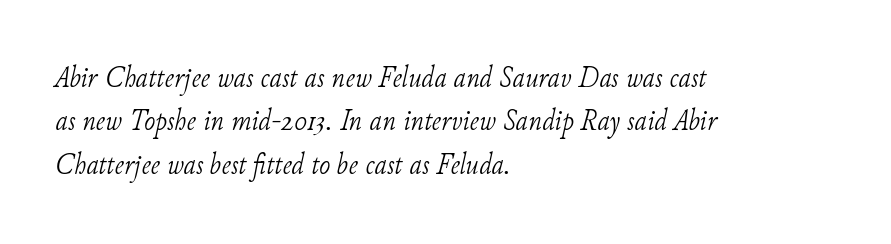
Nothing unusual about the tracking: characters are spaced as the font intends. A typesetter would mark this as italic. Words float on clear page, feet unadorned. Typographically, this falls in the serif category.
